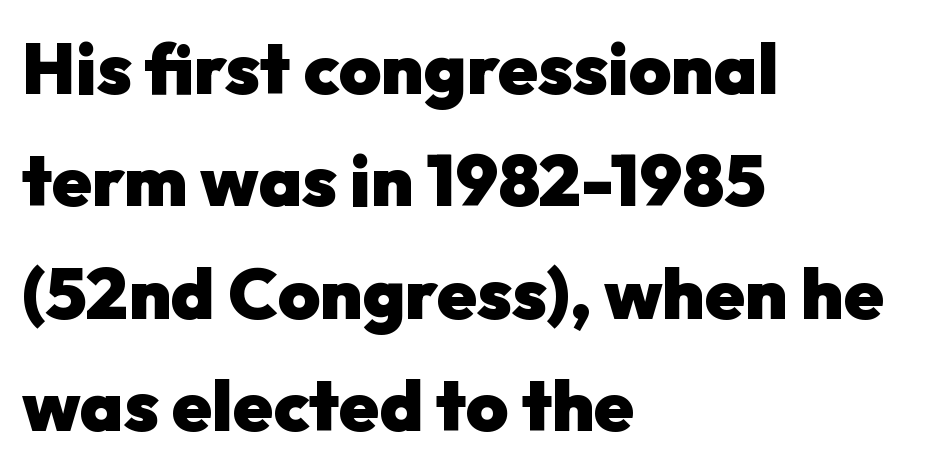
{"serif": "no", "italic": "no", "bold": "yes", "weight": "heavy", "width": "normal", "stroke_contrast": "low", "x_height": "medium", "monospaced": "no", "underline": "no", "align": "left", "line_spacing": "normal", "line_spacing_ratio": 1.56, "letter_spacing": "normal", "letter_spacing_em": 0.0, "glyph_px": 72}
